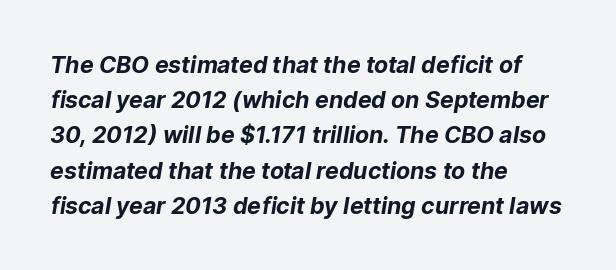
Emphasis by weight is at full strength: bold. The space between consecutive lines is moderate. This rendering uses left alignment, leaving the right contour irregular. Plain, unruled lines of type. Honestly, the letter spacing is just normal — you wouldn't notice it.
